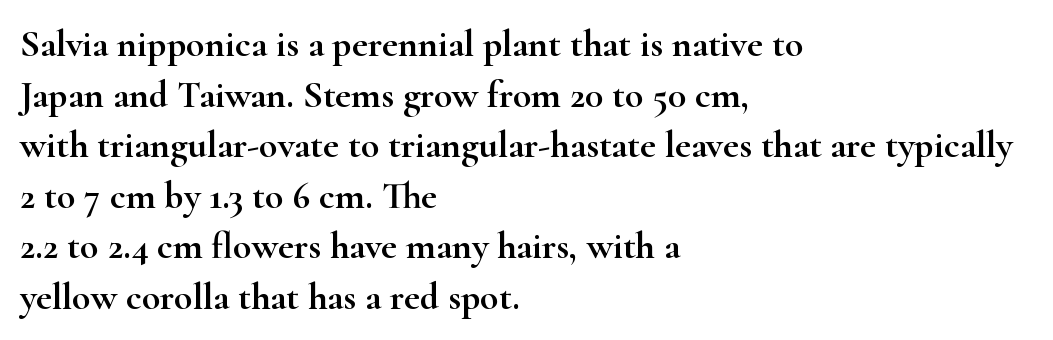
Typographically, this falls in the serif category. Quick note: underline off. Horizontal alignment here is leftward, the default for most running prose. This rendering leaves character spacing at its baseline value.
